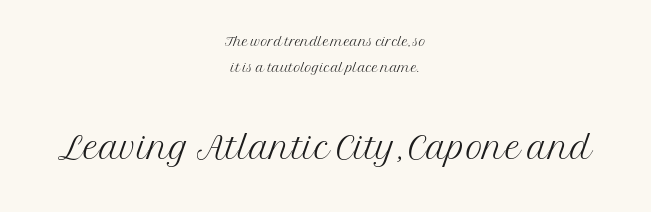
{"serif": "yes", "bold": "no", "weight": "light", "width": "normal", "stroke_contrast": "medium", "x_height": "medium", "monospaced": "no", "underline": "no", "align": "center", "line_spacing": "normal", "line_spacing_ratio": 1.36, "letter_spacing": "normal", "letter_spacing_em": 0.0, "larger_block": "second", "size_ratio": 2.53, "glyph_px": 48}
